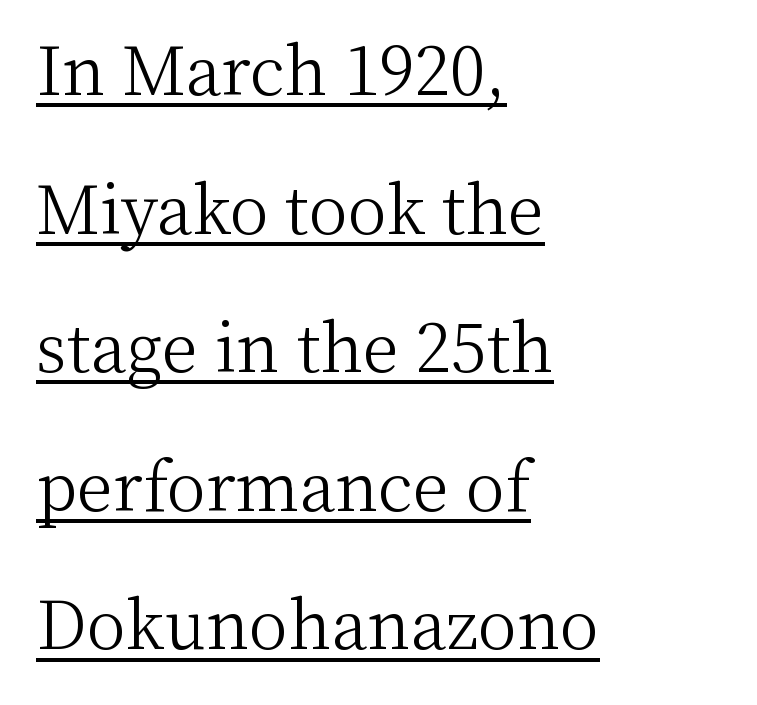
The typesetter chose a ragged-right arrangement here. Rows of type keep a wide berth in the vertical direction. The weight tops out at a normal text grade. Has an underline been added? It has.
